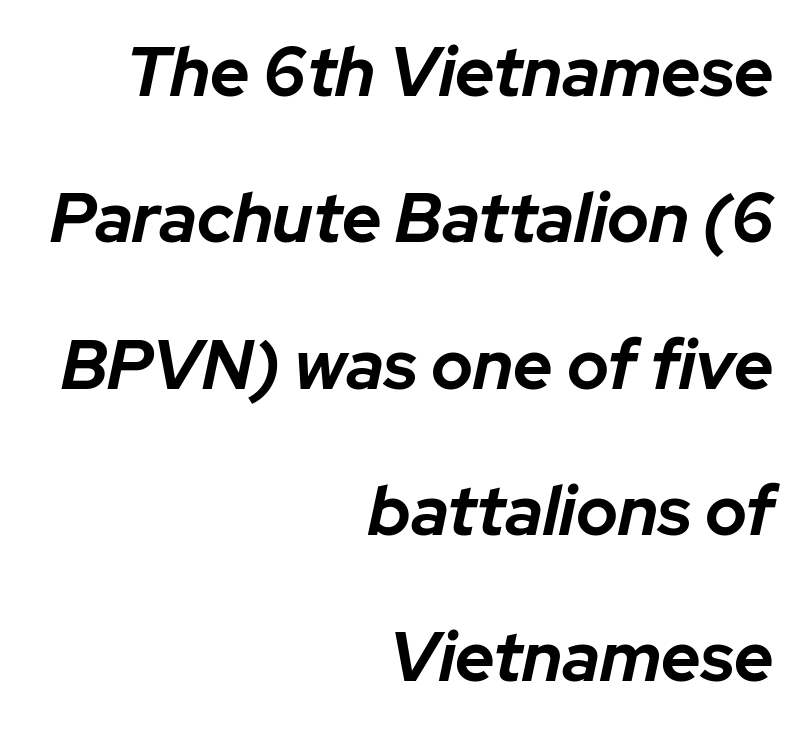
The image shows 69 px bold type, italic (leaning right); set right-aligned, loose line spacing (2.12x), normal letter spacing, not underlined; low stroke contrast and a medium x-height.
